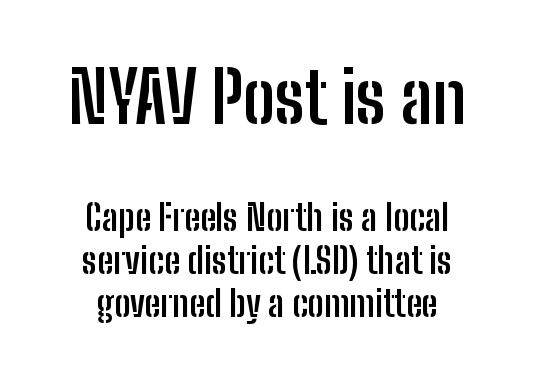
Is there any slant? The stems are plumb. Note: no serifs on the glyphs. Plenty of ink on the page — the face is bold. Whoever set this made the first block the dominant, larger element. Looks like regular typesetting: each glyph gets only the width it needs.
